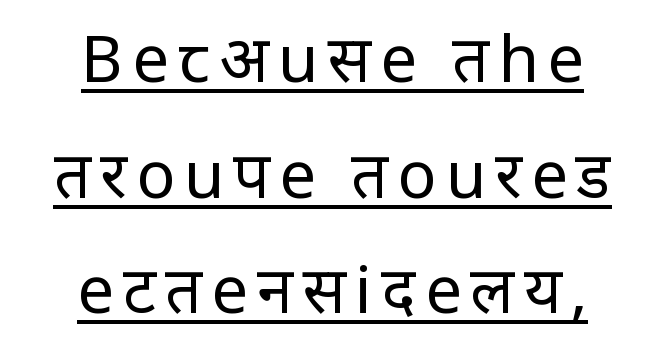
This is underlined copy, the kind a proofreader might mark for attention. Looks like regular typesetting: each glyph gets only the width it needs. Unbolded letterforms with no extra heft. A sans-serif font was chosen for this passage. The letters stand upright; this is a roman face.
